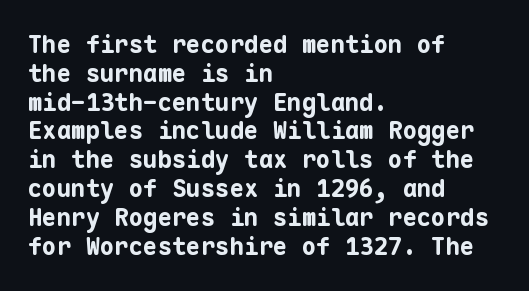
The image shows 24 px bold type, upright; set left-aligned, line spacing 1.2x, normal letter spacing, not underlined.
